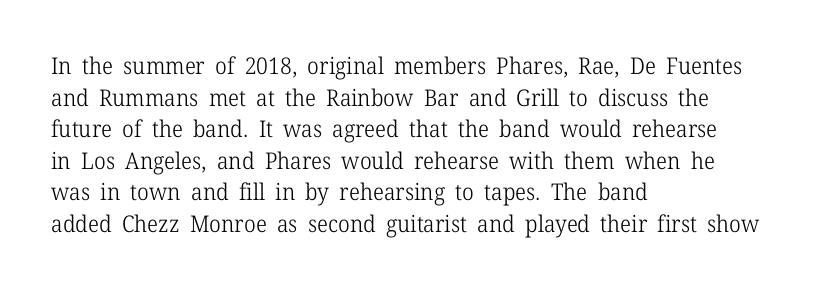
The strokes are not fattened; the text isn't bold. Beneath every word, the page is bare. Every row of glyphs begins at an identical x-position on the left. In terms of posture, this sample is upright.
